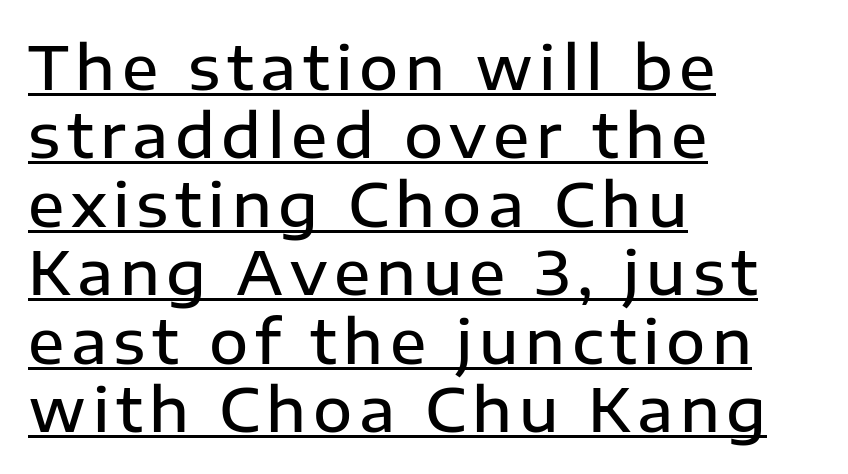
Q: Is the text bold? A: Semi-bold.
Q: Is the text italic (slanted)? A: No, it is upright.
Q: Is the typeface a serif or a sans-serif typeface? A: Sans-serif.
Q: Is the text underlined? A: Yes.
Q: How is the paragraph aligned? A: Left-aligned.
Q: Is the spacing between lines tight, normal or loose? A: Tight.
Q: Width (condensed, normal, or wide)? A: Normal.
Q: Stroke contrast? A: Low.
Q: x-height? A: Medium.
Q: Monospaced? A: No.
